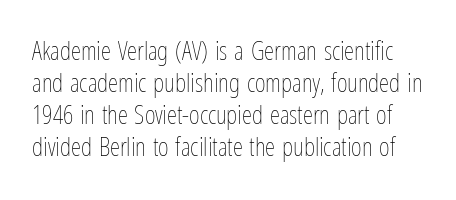
Q: Is the text bold? A: No.
Q: Is the text italic (slanted)? A: No, it is upright.
Q: Is the text underlined? A: No.
Q: Is the spacing between letters normal or unusually wide? A: Normal.
